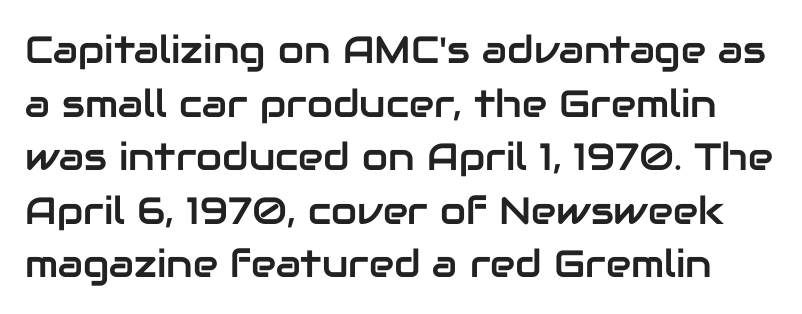
The image shows 38 px sans-serif type, upright; set normal line spacing (1.41x), normal letter spacing, not underlined; low stroke contrast and a medium x-height.
